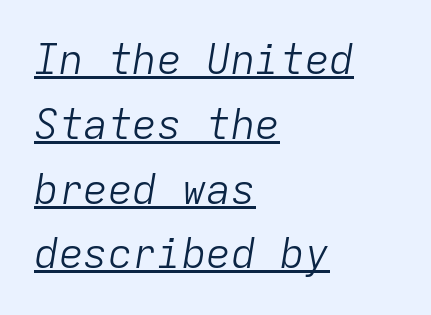
Does a line run under the words? Yes, clearly. An italicized treatment has been applied to the whole sample. Spacing between characters is what you'd get straight out of the box. This block has exactly the height ordinary leading produces. This is not heavy type; no bold has been used. Think of a typewriter: that constant character pitch is what you see here.
